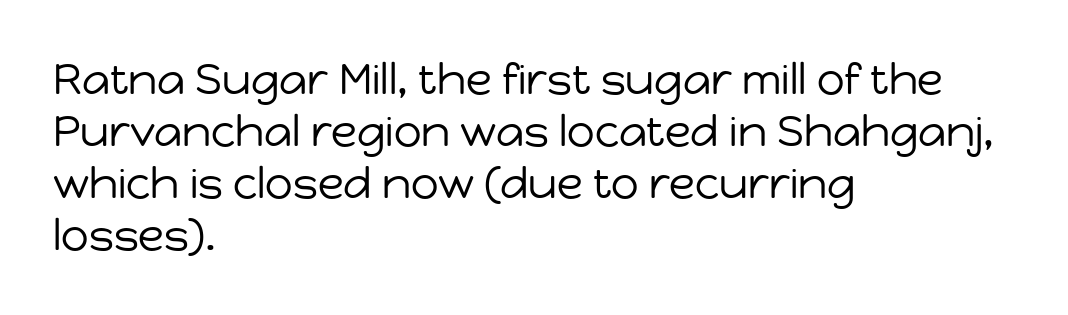
Q: Is the text bold? A: No.
Q: Is the text italic (slanted)? A: No, it is upright.
Q: Is the typeface a serif or a sans-serif typeface? A: Sans-serif.
Q: Is the text underlined? A: No.
Q: How is the paragraph aligned? A: Left-aligned.
Q: Is the spacing between letters normal or unusually wide? A: Normal.
Q: Width (condensed, normal, or wide)? A: Normal.
Q: Stroke contrast? A: Low.
Q: x-height? A: Medium.
Q: Monospaced? A: No.
